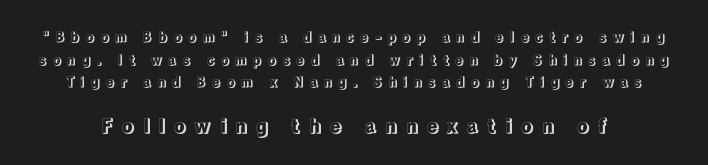
Q: Is the text italic (slanted)? A: No, it is upright.
Q: Is the text underlined? A: No.
Q: Is the spacing between letters normal or unusually wide? A: Unusually wide.
Q: Is the spacing between lines tight, normal or loose? A: Normal.
Q: Which block of text is set in a larger size, the first (top) or the second (bottom)? A: The second (bottom) one.
